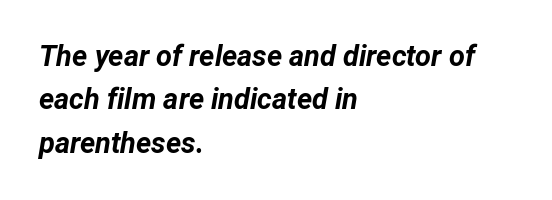
Q: Is the text bold? A: Yes.
Q: Is the text italic (slanted)? A: Yes, it leans right by about 12 degrees.
Q: Is the text underlined? A: No.
Q: How is the paragraph aligned? A: Left-aligned.
Q: Is the spacing between letters normal or unusually wide? A: Normal.
Q: Is the spacing between lines tight, normal or loose? A: Normal.
Q: Width (condensed, normal, or wide)? A: Normal.
Q: Stroke contrast? A: Low.
Q: x-height? A: Medium.
Q: Monospaced? A: No.
